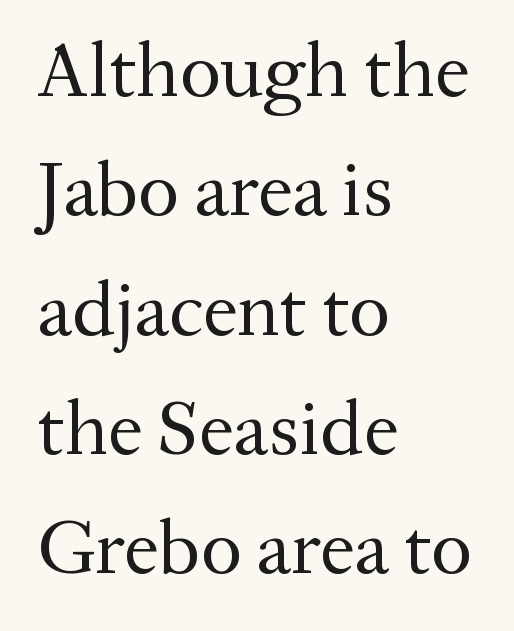
{"serif": "yes", "italic": "no", "bold": "no", "weight": "regular", "width": "normal", "stroke_contrast": "medium", "x_height": "medium", "monospaced": "no", "underline": "no", "align": "left", "line_spacing": "normal", "line_spacing_ratio": 1.53, "letter_spacing": "normal", "letter_spacing_em": 0.0, "glyph_px": 78}
